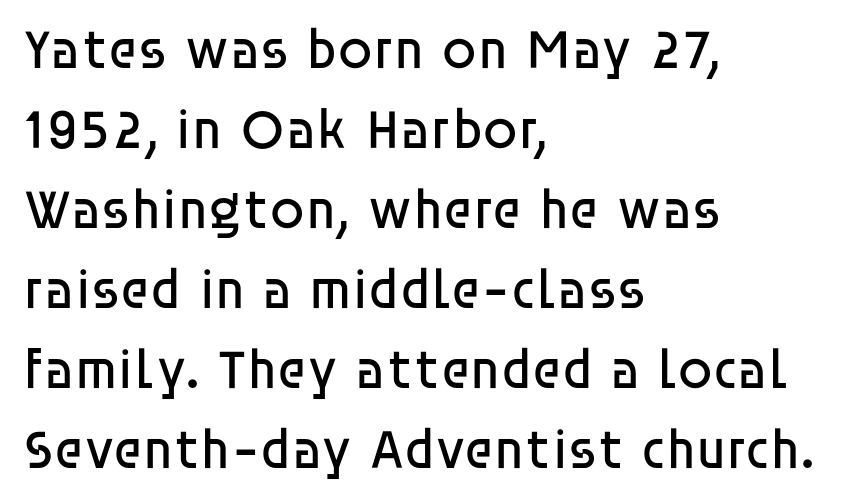
Q: Is the text bold? A: No.
Q: Is the text italic (slanted)? A: No, it is upright.
Q: Is the typeface a serif or a sans-serif typeface? A: Sans-serif.
Q: Is the text underlined? A: No.
Q: How is the paragraph aligned? A: Left-aligned.
Q: Is the spacing between letters normal or unusually wide? A: Normal.
Q: Is the spacing between lines tight, normal or loose? A: Normal.
Q: Width (condensed, normal, or wide)? A: Normal.
Q: Stroke contrast? A: Low.
Q: x-height? A: Large.
Q: Monospaced? A: No.
